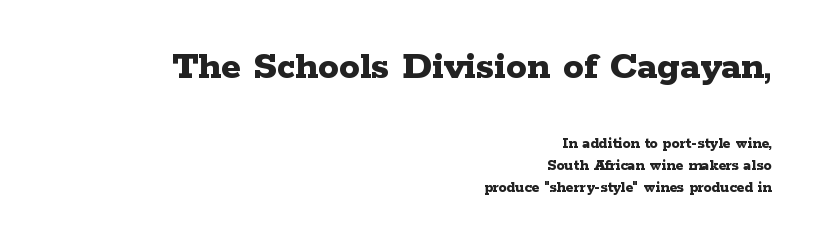
The image shows 41 px bold, wide serif type, upright; set right-aligned, normal line spacing (1.39x), normal letter spacing, not underlined; the first (top) block is 2.56x larger; low stroke contrast and a medium x-height.
